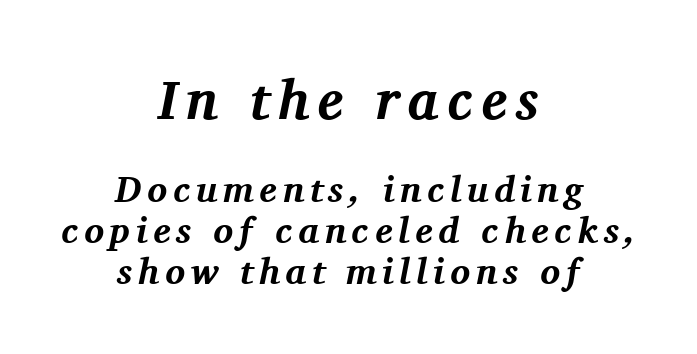
{"serif": "yes", "italic": "yes", "lean": "right", "slant_degrees": 11, "bold": "yes", "weight": "bold", "width": "normal", "stroke_contrast": "medium", "x_height": "medium", "monospaced": "no", "underline": "no", "align": "center", "line_spacing": "tight", "line_spacing_ratio": 1.1, "larger_block": "first", "size_ratio": 1.49, "glyph_px": 55}
